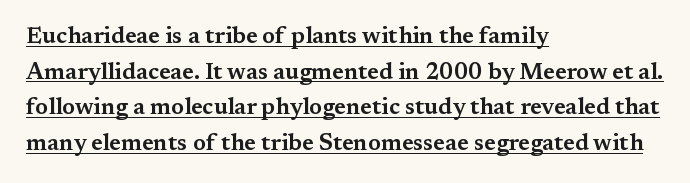
The paragraph has a hard left edge and a soft right edge. Tracking value appears to be zero — textbook default spacing. Line spacing here is normal. Quick note: underline on. The type sits square on the baseline with zero lean.
